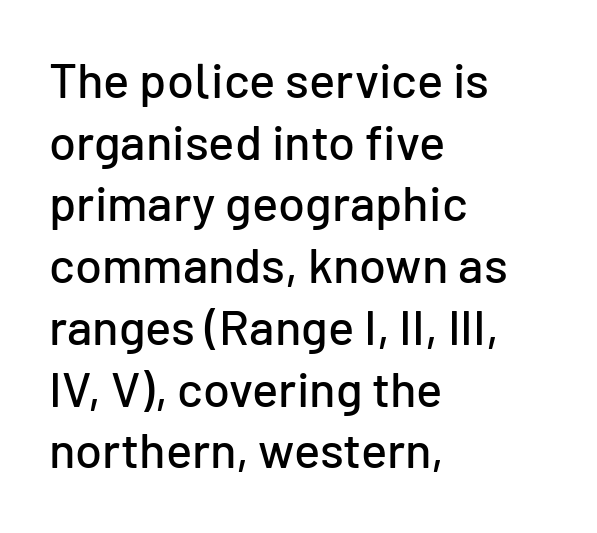
The image shows 49 px sans-serif type, upright; set left-aligned, normal line spacing (1.26x), normal letter spacing, not underlined; low stroke contrast and a medium x-height.
